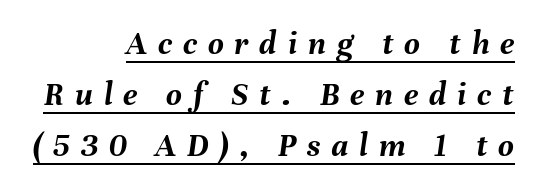
A typesetter would call this proportional, since set widths differ per character. One glance says typical: line gaps are just what's usual. Which margin do the lines hug? The right one — the left edge is uneven. The whole block is typeset with a tilt.
